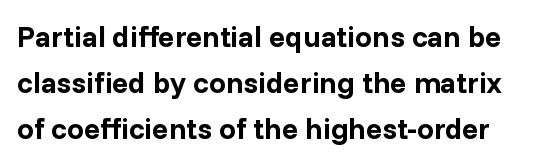
{"serif": "no", "italic": "no", "bold": "yes", "weight": "bold", "width": "normal", "stroke_contrast": "low", "x_height": "medium", "monospaced": "no", "underline": "no", "line_spacing": "normal", "line_spacing_ratio": 1.54, "letter_spacing": "normal", "letter_spacing_em": 0.0, "glyph_px": 30}
